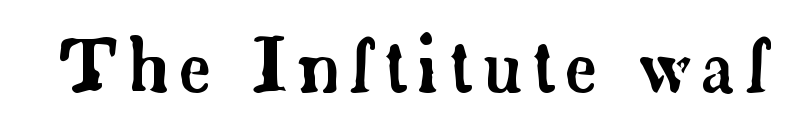
{"serif": "yes", "italic": "no", "width": "normal", "stroke_contrast": "low", "x_height": "small", "monospaced": "no", "underline": "no", "glyph_px": 71}
